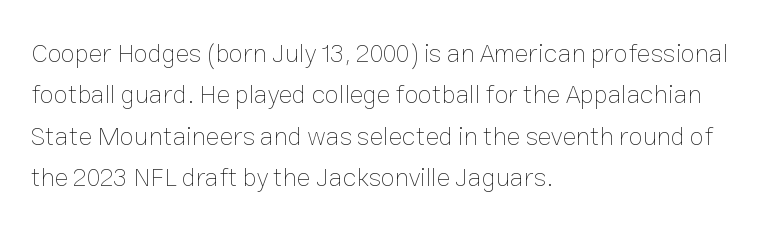
Each stroke keeps to a modest, everyday thickness or less. Whoever set this chose a conventional vertical rhythm. Caption: multi-line text, flush left, ragged right. Underlining? Definitely not there.
